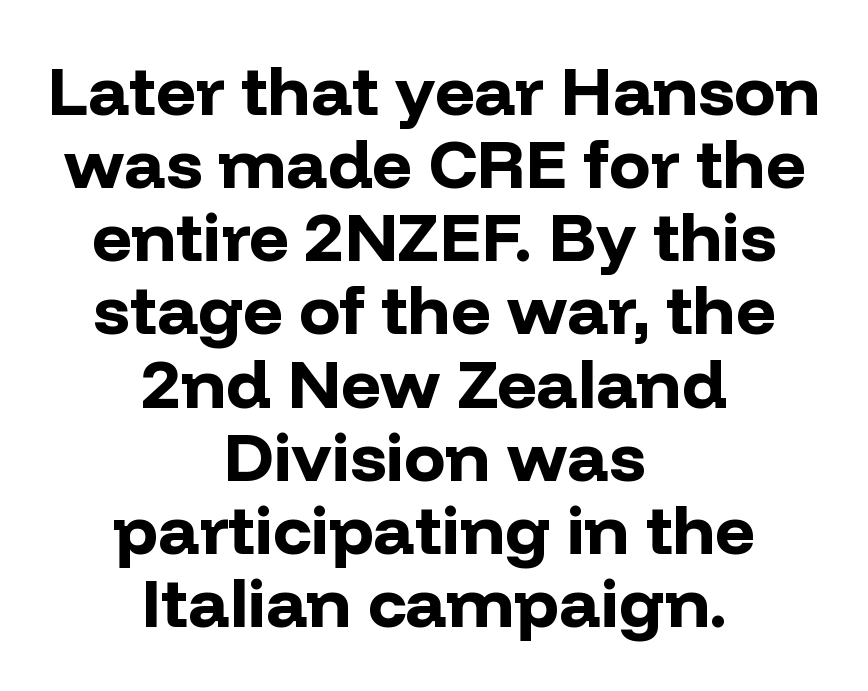
The image shows 69 px bold sans-serif type, upright; set centered, tight line spacing (1.06x), normal letter spacing, not underlined; low stroke contrast and a medium x-height.
